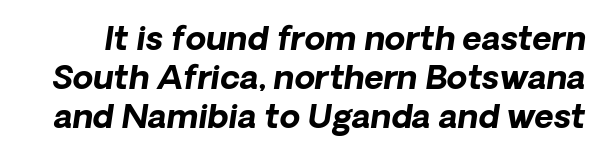
{"serif": "no", "bold": "yes", "weight": "bold", "width": "normal", "stroke_contrast": "low", "x_height": "medium", "monospaced": "no", "underline": "no", "line_spacing_ratio": 1.18, "letter_spacing": "normal", "letter_spacing_em": 0.0, "glyph_px": 33}
